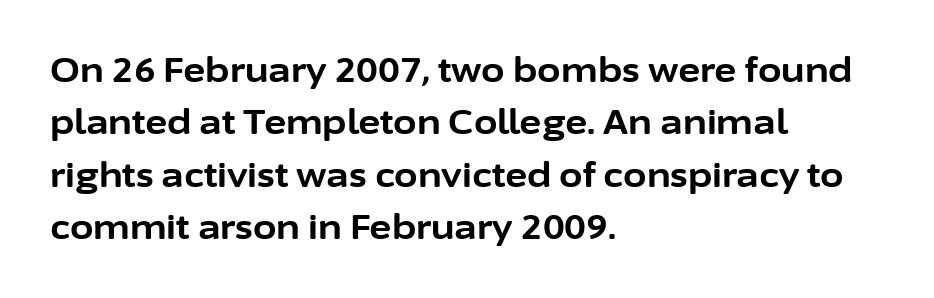
The image shows 34 px bold sans-serif type, upright; set left-aligned, normal line spacing (1.54x), normal letter spacing, not underlined; low stroke contrast and a medium x-height.
